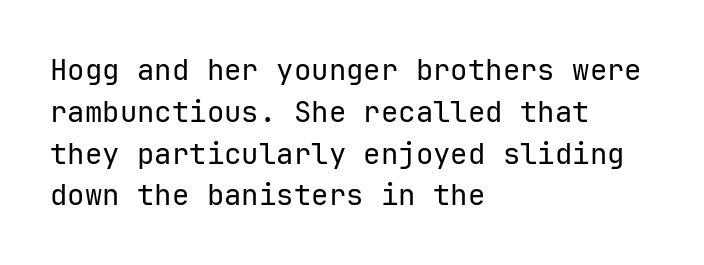
Q: Is the text bold? A: No.
Q: Is the text italic (slanted)? A: No, it is upright.
Q: Is the typeface a serif or a sans-serif typeface? A: Sans-serif.
Q: Is the text underlined? A: No.
Q: How is the paragraph aligned? A: Left-aligned.
Q: Is the spacing between letters normal or unusually wide? A: Normal.
Q: Is the spacing between lines tight, normal or loose? A: Normal.
Q: Width (condensed, normal, or wide)? A: Normal.
Q: Stroke contrast? A: Low.
Q: x-height? A: Medium.
Q: Monospaced? A: Yes.
